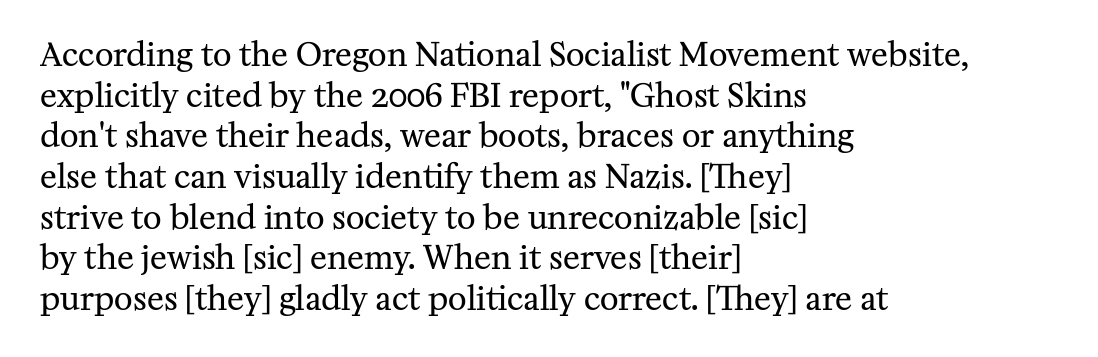
{"serif": "yes", "italic": "no", "bold": "no", "weight": "regular", "width": "normal", "stroke_contrast": "medium", "x_height": "medium", "monospaced": "no", "underline": "no", "align": "left", "line_spacing": "normal", "line_spacing_ratio": 1.27, "letter_spacing": "normal", "letter_spacing_em": 0.0, "glyph_px": 32}
